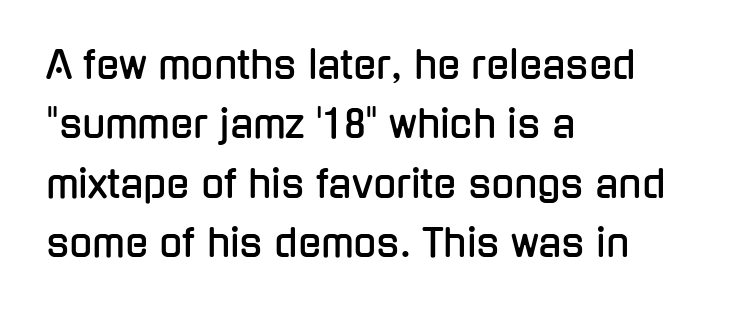
Q: Is the text italic (slanted)? A: No, it is upright.
Q: Is the typeface a serif or a sans-serif typeface? A: Sans-serif.
Q: Is the text underlined? A: No.
Q: How is the paragraph aligned? A: Left-aligned.
Q: Is the spacing between letters normal or unusually wide? A: Normal.
Q: Is the spacing between lines tight, normal or loose? A: Normal.
Q: Width (condensed, normal, or wide)? A: Condensed.
Q: Stroke contrast? A: Low.
Q: x-height? A: Medium.
Q: Monospaced? A: No.
